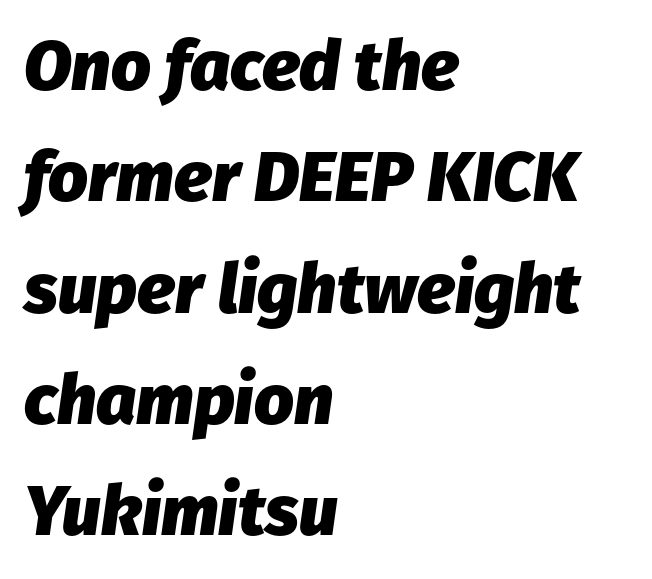
The image shows 70 px heavy type, italic (leaning right); set left-aligned, normal line spacing (1.59x), normal letter spacing, not underlined; low stroke contrast and a medium x-height.
